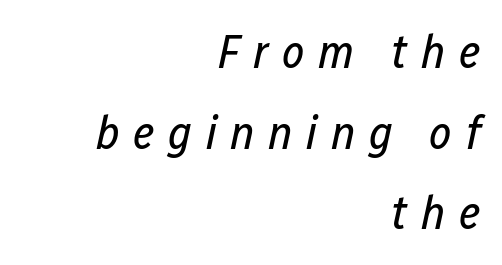
The specimen reads as italic at a glance. Letters rest on an invisible, unmarked baseline. Regular leading. These lines are rendered in a variable-pitch font. Characters follow at a spacing far wider than the type designer built in. Does the copy run flush right? Yes — the right margin is perfectly even.
